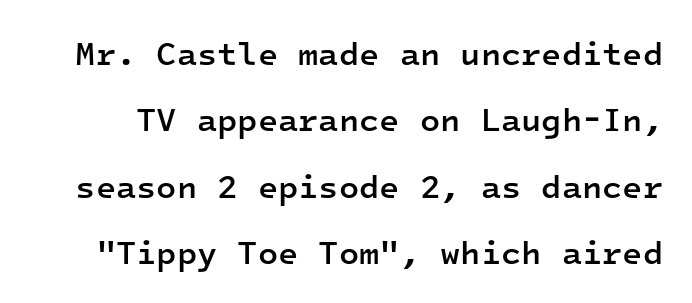
These lines carry some extra weight — a demibold, not a full bold. Line spacing here is loose. The rendering uses typewriter-style spacing with identical character cells. The font's upright variant was chosen for this text. Unmarked baselines from the first word to the last.
